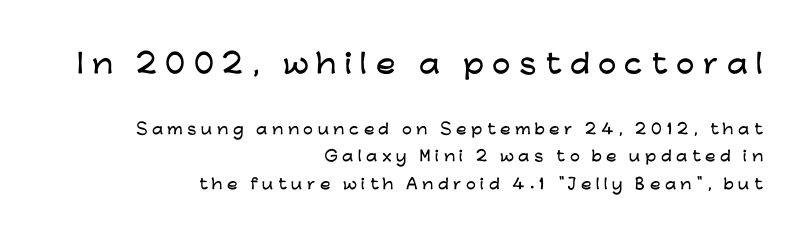
Upright lettering throughout. Size contrast runs from large at the top to small at the bottom. Beneath every word, the page is bare. The horizontal fit of the characters is loose and conspicuously gappy.
